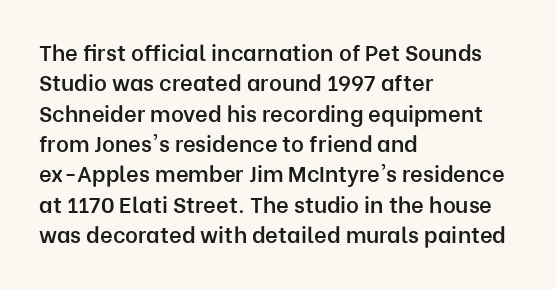
{"italic": "no", "bold": "semi", "underline": "no", "align": "left", "line_spacing": "normal", "line_spacing_ratio": 1.38, "letter_spacing": "normal", "letter_spacing_em": 0.0, "glyph_px": 22}
